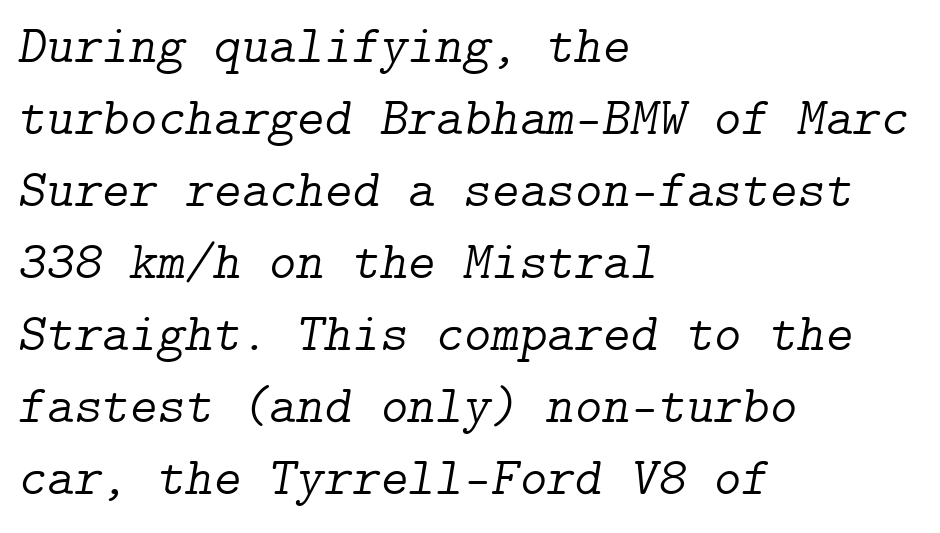
Q: Is the text bold? A: No.
Q: Is the text italic (slanted)? A: Yes, it leans right by about 9 degrees.
Q: Is the typeface a serif or a sans-serif typeface? A: Serif.
Q: Is the text underlined? A: No.
Q: How is the paragraph aligned? A: Left-aligned.
Q: Is the spacing between letters normal or unusually wide? A: Normal.
Q: Is the spacing between lines tight, normal or loose? A: Normal.
Q: Width (condensed, normal, or wide)? A: Normal.
Q: Stroke contrast? A: Low.
Q: x-height? A: Medium.
